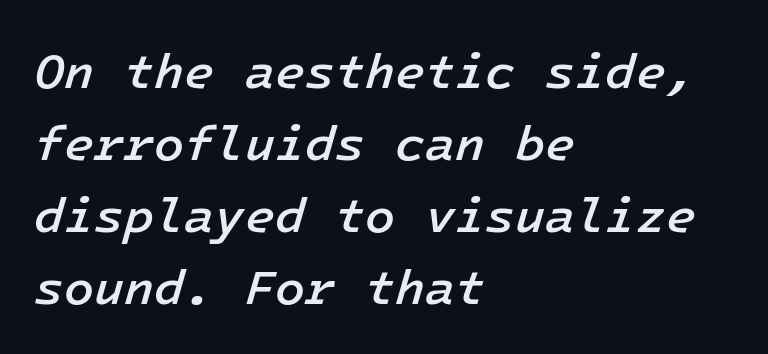
{"italic": "yes", "lean": "right", "slant_degrees": 16, "bold": "semi", "weight": "semibold", "width": "normal", "stroke_contrast": "low", "x_height": "medium", "underline": "no", "align": "left", "line_spacing": "normal", "line_spacing_ratio": 1.47, "letter_spacing": "normal", "letter_spacing_em": 0.0, "glyph_px": 49}
